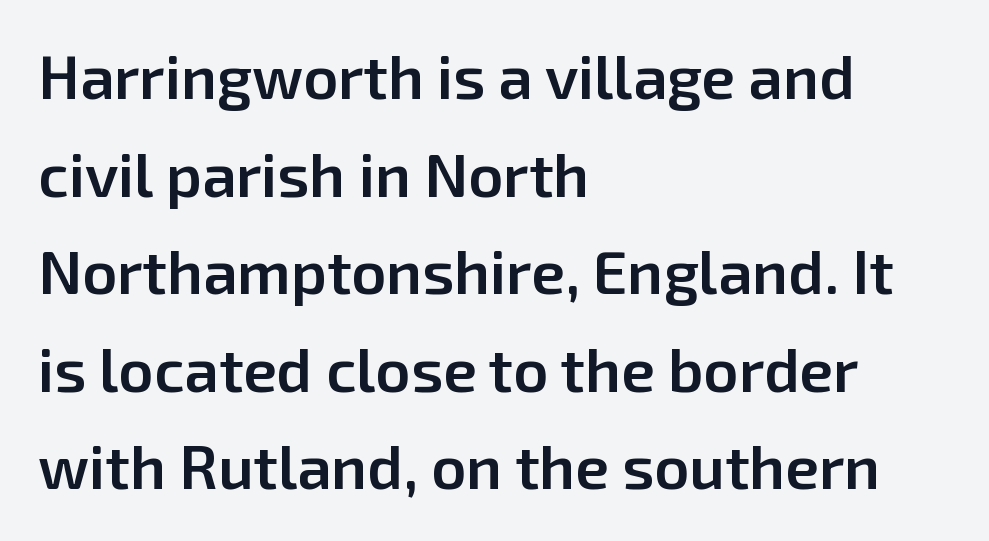
Q: Is the text bold? A: Semi-bold.
Q: Is the text italic (slanted)? A: No, it is upright.
Q: Is the typeface a serif or a sans-serif typeface? A: Sans-serif.
Q: Is the text underlined? A: No.
Q: How is the paragraph aligned? A: Left-aligned.
Q: Is the spacing between letters normal or unusually wide? A: Normal.
Q: Is the spacing between lines tight, normal or loose? A: Normal.
Q: Width (condensed, normal, or wide)? A: Normal.
Q: Stroke contrast? A: Low.
Q: x-height? A: Medium.
Q: Monospaced? A: No.
